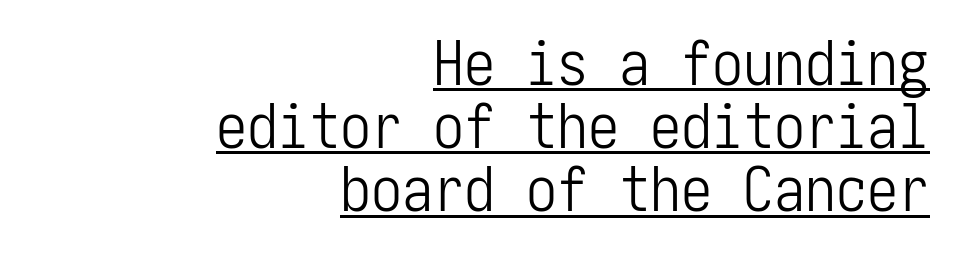
The image shows 62 px light, condensed sans-serif type, upright; set right-aligned, tight line spacing (1.02x), normal letter spacing, underlined; low stroke contrast and a medium x-height.
